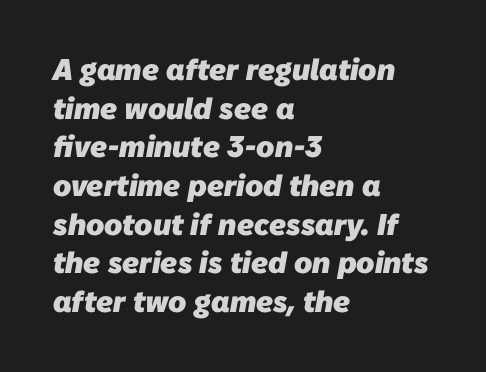
The image shows 30 px heavy sans-serif type; set left-aligned, normal line spacing (1.29x), normal letter spacing, not underlined; low stroke contrast and a medium x-height.
